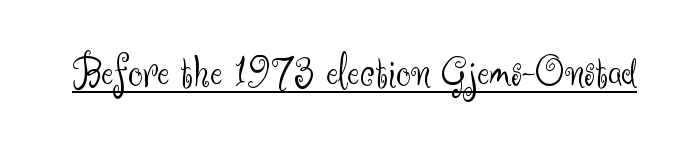
{"serif": "no", "italic": "no", "bold": "no", "weight": "light", "width": "normal", "stroke_contrast": "medium", "x_height": "small", "monospaced": "no", "underline": "yes", "letter_spacing": "normal", "letter_spacing_em": 0.0, "glyph_px": 46}
